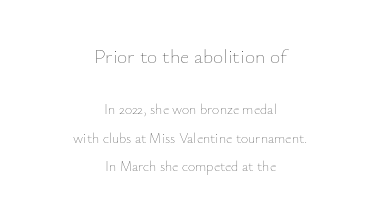
Ordinary non-slanted type is in use. You could call the tracking neutral — neither tight nor loose. The words here are not underlined. The rendering positions every line midway between the sides. Large over small — that's the arrangement of the two blocks here. The strokes carry an ordinary text weight at most.
